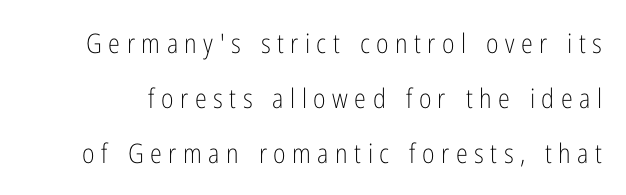
Bold? No — there's no thickening of the strokes. Inter-character spacing is expanded well beyond the font's built-in metrics. Nobody drew a line under any word here. Vertical strokes here are truly vertical. The line-height multiplier appears high, well above default.
